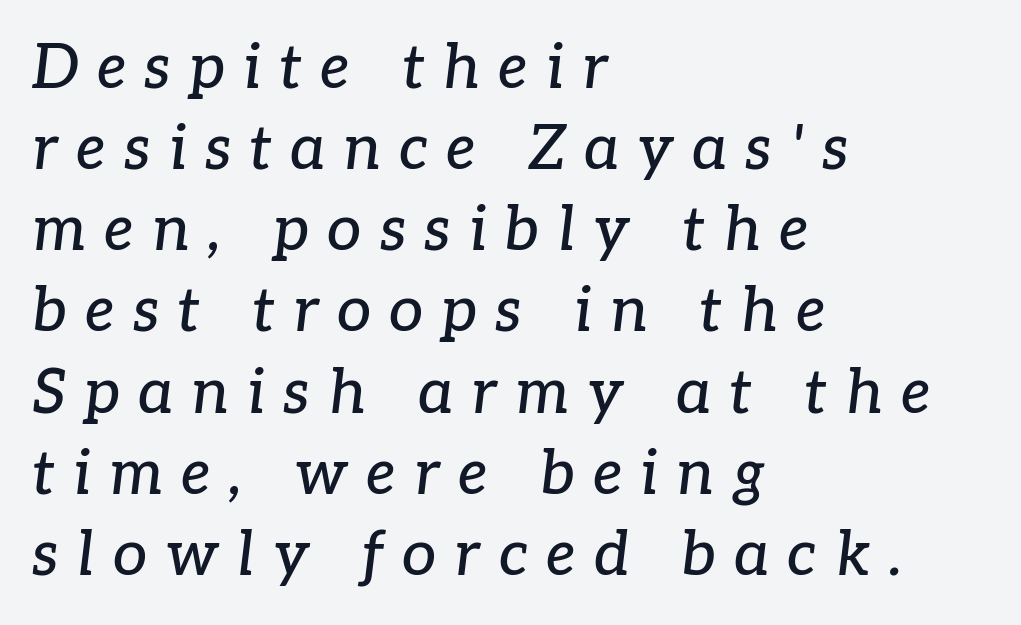
Q: Is the text italic (slanted)? A: Yes, it leans right by about 7 degrees.
Q: Is the typeface a serif or a sans-serif typeface? A: Serif.
Q: Is the text underlined? A: No.
Q: How is the paragraph aligned? A: Left-aligned.
Q: Is the spacing between letters normal or unusually wide? A: Unusually wide.
Q: Is the spacing between lines tight, normal or loose? A: Normal.
Q: Width (condensed, normal, or wide)? A: Normal.
Q: Stroke contrast? A: Low.
Q: x-height? A: Medium.
Q: Monospaced? A: No.
